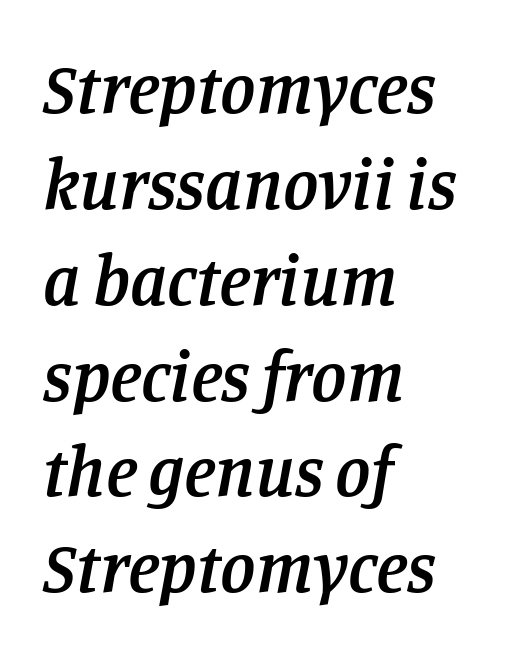
Q: Is the text bold? A: Semi-bold.
Q: Is the text italic (slanted)? A: Yes, it leans right by about 11 degrees.
Q: Is the typeface a serif or a sans-serif typeface? A: Serif.
Q: Is the text underlined? A: No.
Q: How is the paragraph aligned? A: Left-aligned.
Q: Is the spacing between letters normal or unusually wide? A: Normal.
Q: Is the spacing between lines tight, normal or loose? A: Normal.
Q: Width (condensed, normal, or wide)? A: Normal.
Q: Stroke contrast? A: Low.
Q: x-height? A: Large.
Q: Monospaced? A: No.
